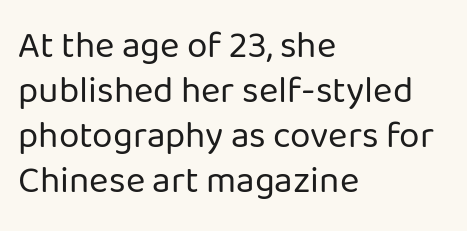
Q: Is the text bold? A: No.
Q: Is the text italic (slanted)? A: No, it is upright.
Q: Is the typeface a serif or a sans-serif typeface? A: Sans-serif.
Q: Is the text underlined? A: No.
Q: How is the paragraph aligned? A: Left-aligned.
Q: Is the spacing between letters normal or unusually wide? A: Normal.
Q: Width (condensed, normal, or wide)? A: Normal.
Q: Stroke contrast? A: Low.
Q: x-height? A: Medium.
Q: Monospaced? A: No.
